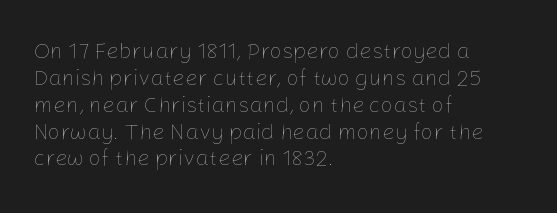
The image shows 22 px text type, upright; set left-aligned, line spacing 1.22x, normal letter spacing, not underlined.
